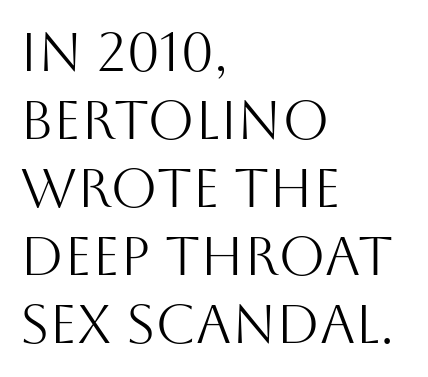
{"serif": "no", "italic": "no", "bold": "no", "weight": "light", "width": "normal", "stroke_contrast": "medium", "x_height": "large", "monospaced": "no", "underline": "no", "align": "left", "line_spacing": "normal", "line_spacing_ratio": 1.26, "letter_spacing": "normal", "letter_spacing_em": 0.0, "glyph_px": 54}
